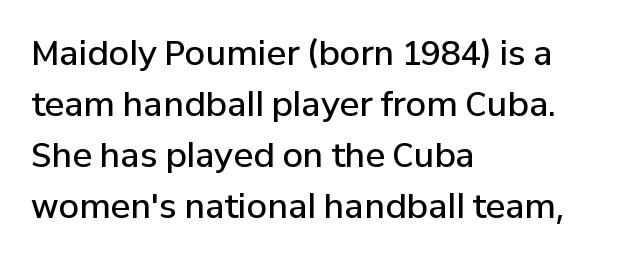
The image shows 33 px semibold sans-serif type, upright; set left-aligned, normal line spacing (1.55x), normal letter spacing, not underlined; low stroke contrast and a medium x-height.
